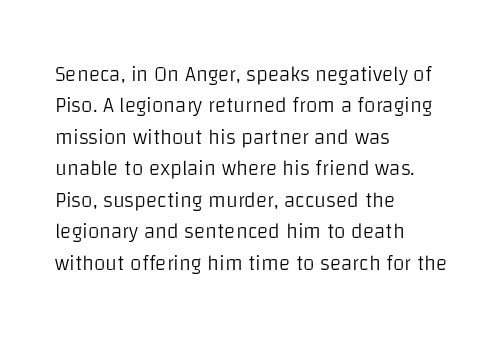
{"italic": "no", "bold": "no", "underline": "no", "align": "left", "line_spacing": "normal", "line_spacing_ratio": 1.5, "letter_spacing": "normal", "letter_spacing_em": 0.0, "glyph_px": 21}
